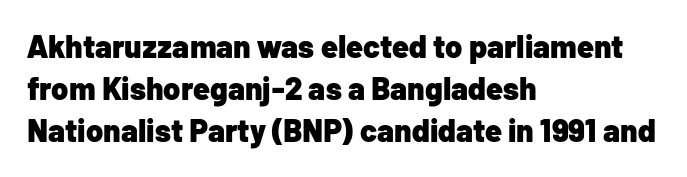
Q: Is the text bold? A: Yes.
Q: Is the text italic (slanted)? A: No, it is upright.
Q: Is the typeface a serif or a sans-serif typeface? A: Sans-serif.
Q: Is the text underlined? A: No.
Q: How is the paragraph aligned? A: Left-aligned.
Q: Is the spacing between letters normal or unusually wide? A: Normal.
Q: Is the spacing between lines tight, normal or loose? A: Normal.
Q: Width (condensed, normal, or wide)? A: Normal.
Q: Stroke contrast? A: Low.
Q: x-height? A: Medium.
Q: Monospaced? A: No.
